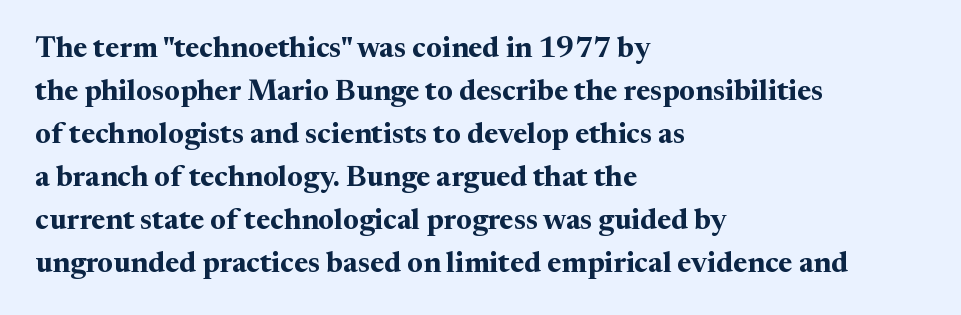
The image shows 29 px bold serif type, upright; set left-aligned, normal line spacing (1.48x), normal letter spacing, not underlined; medium stroke contrast and a medium x-height.
